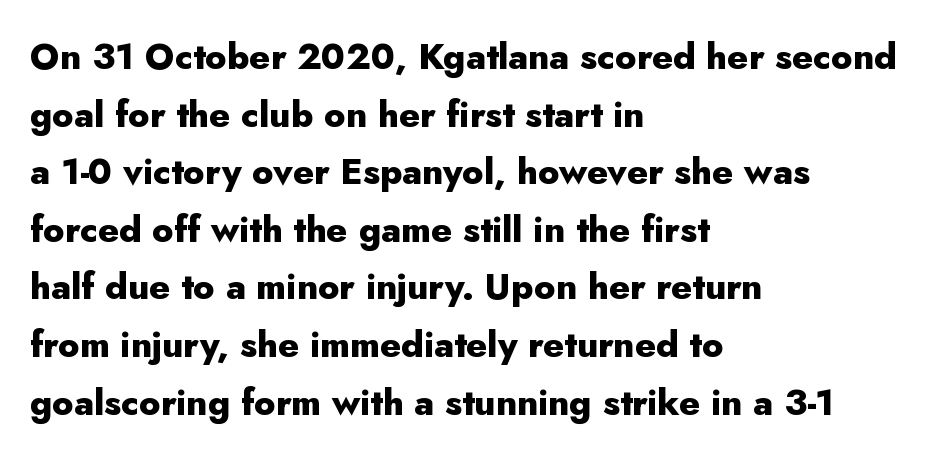
The font is running at its bold setting. One-word summary of the alignment: left. The foot of each line stays bare and open. The typeface chosen for these lines omits serifs.
